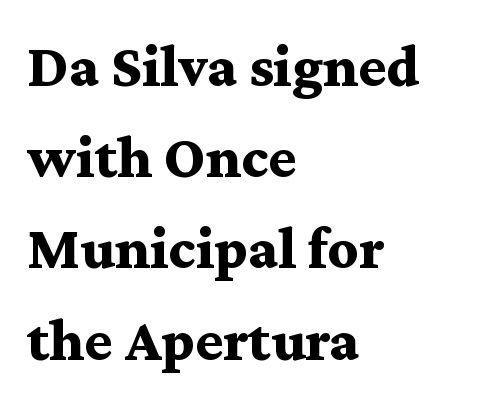
{"serif": "yes", "italic": "no", "bold": "yes", "weight": "bold", "width": "wide", "stroke_contrast": "medium", "x_height": "medium", "monospaced": "no", "underline": "no", "align": "left", "line_spacing": "normal", "line_spacing_ratio": 1.52, "letter_spacing": "normal", "letter_spacing_em": 0.0, "glyph_px": 60}
